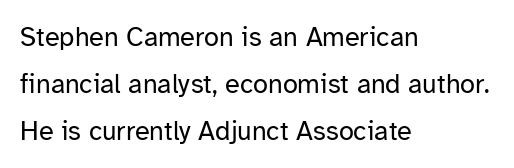
Q: Is the text bold? A: No.
Q: Is the text italic (slanted)? A: No, it is upright.
Q: Is the text underlined? A: No.
Q: How is the paragraph aligned? A: Left-aligned.
Q: Is the spacing between letters normal or unusually wide? A: Normal.
